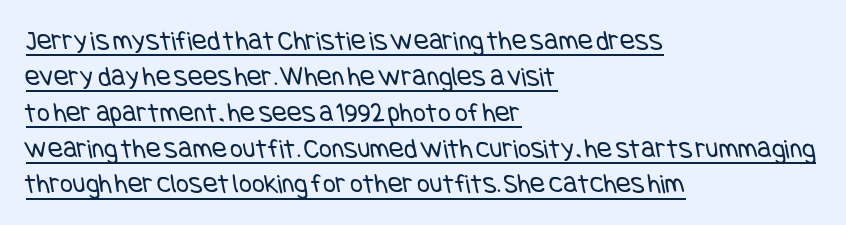
I'd call this a sans setting — the letters go barefoot. What stands out about the letter spacing? Nothing — it is the standard amount. A student would call this left alignment; a typographer would say flush left, rag right. Does a line run under the words? Yes, clearly. No heavy texture on the line: the type isn't bold.
